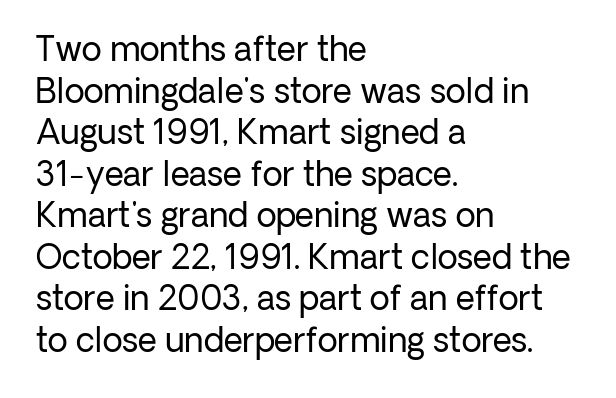
The image shows 33 px regular-weight sans-serif type, upright; set left-aligned, normal line spacing (1.26x), normal letter spacing, not underlined; low stroke contrast and a medium x-height.
